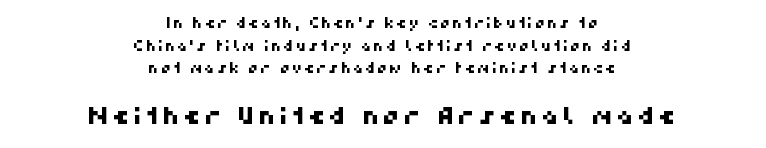
{"underline": "no", "align": "center", "line_spacing": "normal", "line_spacing_ratio": 1.61, "larger_block": "second", "size_ratio": 1.71, "glyph_px": 24}
